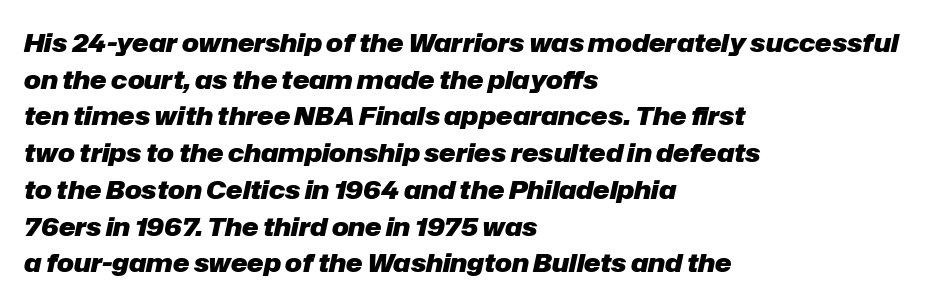
{"italic": "yes", "lean": "right", "slant_degrees": 12, "bold": "yes", "underline": "no", "align": "left", "line_spacing": "normal", "line_spacing_ratio": 1.47, "letter_spacing": "normal", "letter_spacing_em": 0.0, "glyph_px": 25}
